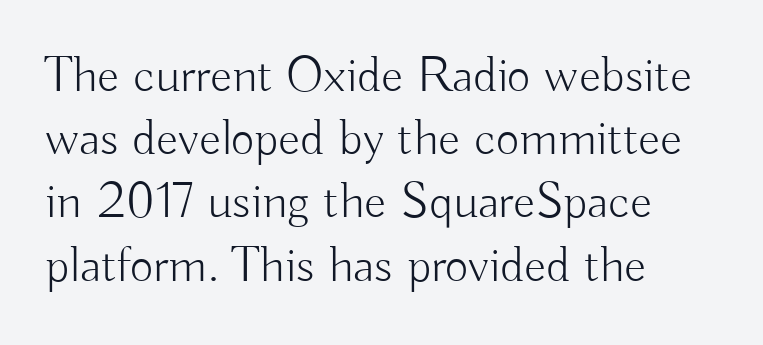
Q: Is the text bold? A: No.
Q: Is the text italic (slanted)? A: No, it is upright.
Q: Is the typeface a serif or a sans-serif typeface? A: Sans-serif.
Q: Is the text underlined? A: No.
Q: How is the paragraph aligned? A: Left-aligned.
Q: Is the spacing between letters normal or unusually wide? A: Normal.
Q: Width (condensed, normal, or wide)? A: Normal.
Q: Stroke contrast? A: Low.
Q: x-height? A: Small.
Q: Monospaced? A: No.
